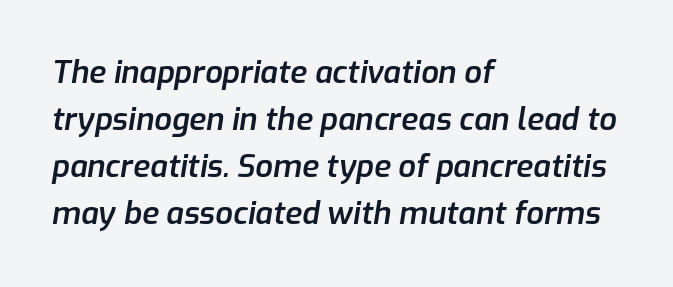
Q: Is the text bold? A: Semi-bold.
Q: Is the text italic (slanted)? A: Yes, it leans right by about 9 degrees.
Q: Is the text underlined? A: No.
Q: How is the paragraph aligned? A: Left-aligned.
Q: Is the spacing between letters normal or unusually wide? A: Normal.
Q: Is the spacing between lines tight, normal or loose? A: Normal.
Q: Width (condensed, normal, or wide)? A: Normal.
Q: Stroke contrast? A: Low.
Q: x-height? A: Medium.
Q: Monospaced? A: No.
